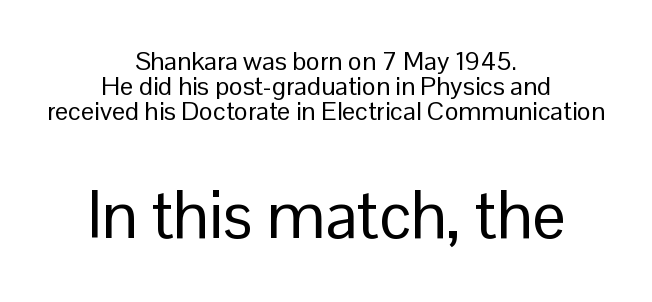
The image shows 66 px regular-weight sans-serif type, upright; set centered, tight line spacing (0.96x), normal letter spacing, not underlined; the second (bottom) block is 2.54x larger; low stroke contrast and a medium x-height.
